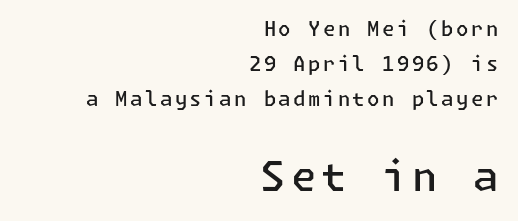
Q: Is the text bold? A: Semi-bold.
Q: Is the text italic (slanted)? A: No, it is upright.
Q: Is the typeface a serif or a sans-serif typeface? A: Sans-serif.
Q: Is the text underlined? A: No.
Q: How is the paragraph aligned? A: Right-aligned.
Q: Which block of text is set in a larger size, the first (top) or the second (bottom)? A: The second (bottom) one.
Q: Width (condensed, normal, or wide)? A: Normal.
Q: Stroke contrast? A: Low.
Q: x-height? A: Medium.
